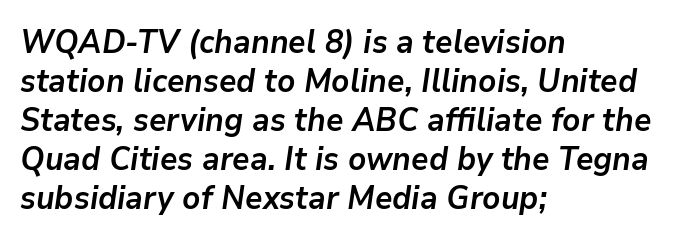
The image shows 32 px semibold type, italic (leaning right); set left-aligned, line spacing 1.22x, normal letter spacing, not underlined; low stroke contrast and a medium x-height.
